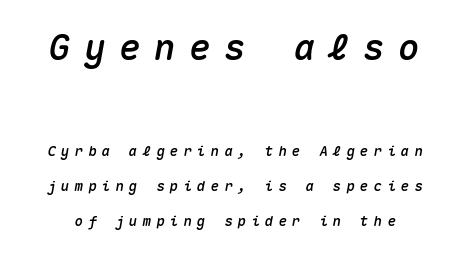
Q: Is the text italic (slanted)? A: Yes, it leans right by about 10 degrees.
Q: Is the text underlined? A: No.
Q: Is the spacing between letters normal or unusually wide? A: Unusually wide.
Q: Is the spacing between lines tight, normal or loose? A: Loose.
Q: Which block of text is set in a larger size, the first (top) or the second (bottom)? A: The first (top) one.
Q: Width (condensed, normal, or wide)? A: Normal.
Q: Stroke contrast? A: Medium.
Q: x-height? A: Medium.
Q: Monospaced? A: Yes.
